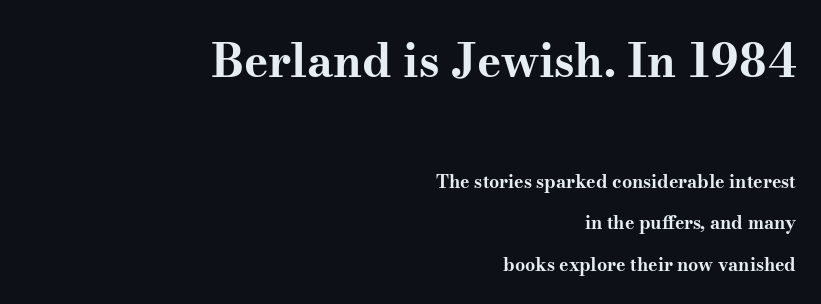
The image shows 46 px bold, wide serif type, upright; set right-aligned, loose line spacing (2.29x), normal letter spacing, not underlined; the first (top) block is 2.56x larger; medium stroke contrast and a small x-height.
